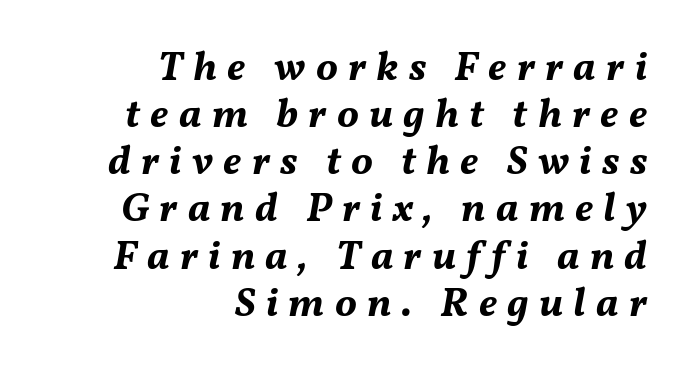
In terms of letterspacing, this is a distinctly airy, spread setting. As a designer I'd log this as weight 700, bold. Which margin do the lines hug? The right one — the left edge is uneven. When letters slant like this, we call the style italic. Summary of vertical rhythm: compact, with narrow interline spacing.
